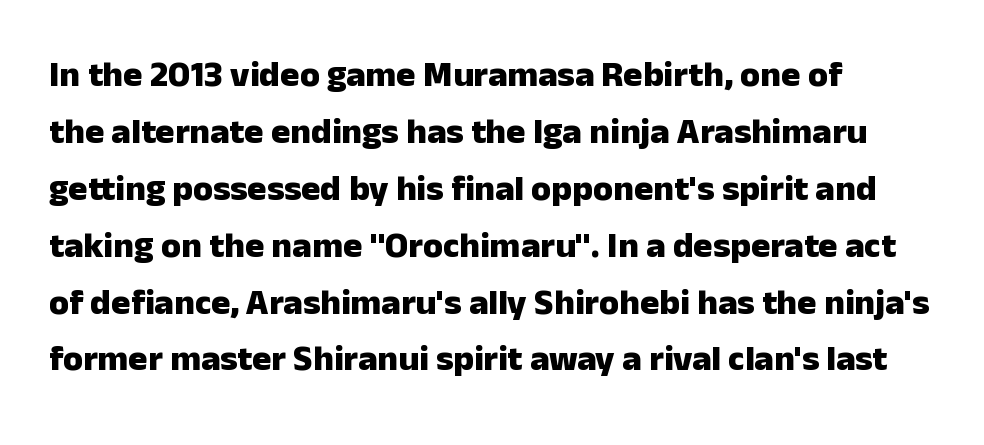
The image shows 36 px heavy sans-serif type, upright; set left-aligned, normal line spacing (1.58x), normal letter spacing, not underlined; low stroke contrast and a medium x-height.
